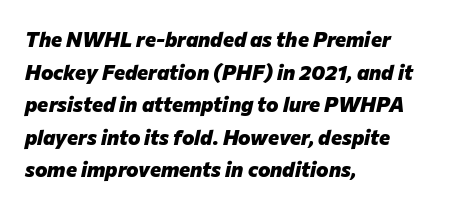
{"italic": "yes", "lean": "right", "slant_degrees": 12, "bold": "yes", "underline": "no", "align": "left", "line_spacing": "normal", "line_spacing_ratio": 1.55, "letter_spacing": "normal", "letter_spacing_em": 0.0, "glyph_px": 21}
